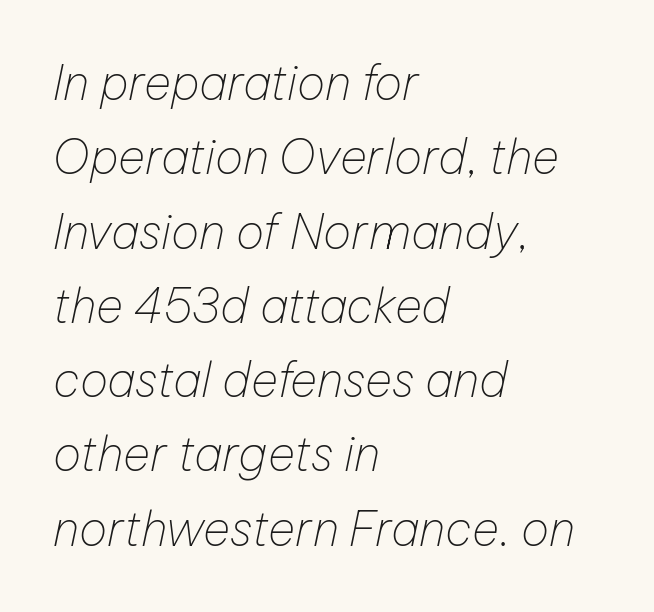
Q: Is the text bold? A: No.
Q: Is the text italic (slanted)? A: Yes, it leans right by about 12 degrees.
Q: Is the text underlined? A: No.
Q: How is the paragraph aligned? A: Left-aligned.
Q: Is the spacing between letters normal or unusually wide? A: Normal.
Q: Is the spacing between lines tight, normal or loose? A: Normal.
Q: Width (condensed, normal, or wide)? A: Normal.
Q: Stroke contrast? A: Low.
Q: x-height? A: Medium.
Q: Monospaced? A: No.
